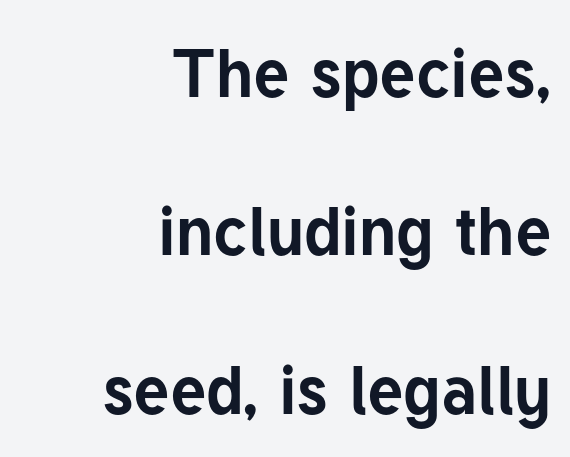
{"serif": "no", "italic": "no", "bold": "yes", "weight": "bold", "width": "normal", "stroke_contrast": "low", "x_height": "medium", "monospaced": "no", "underline": "no", "align": "right", "line_spacing": "loose", "line_spacing_ratio": 2.33, "letter_spacing": "normal", "letter_spacing_em": 0.0, "glyph_px": 68}
